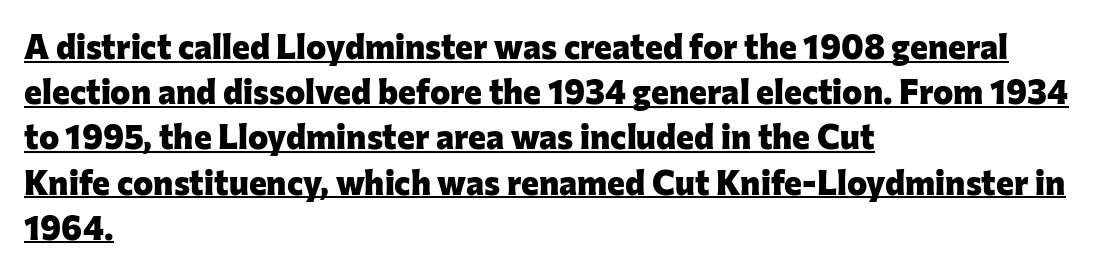
Q: Is the text bold? A: Yes.
Q: Is the text italic (slanted)? A: No, it is upright.
Q: Is the typeface a serif or a sans-serif typeface? A: Sans-serif.
Q: Is the text underlined? A: Yes.
Q: How is the paragraph aligned? A: Left-aligned.
Q: Is the spacing between letters normal or unusually wide? A: Normal.
Q: Is the spacing between lines tight, normal or loose? A: Normal.
Q: Width (condensed, normal, or wide)? A: Normal.
Q: Stroke contrast? A: Low.
Q: x-height? A: Medium.
Q: Monospaced? A: No.
